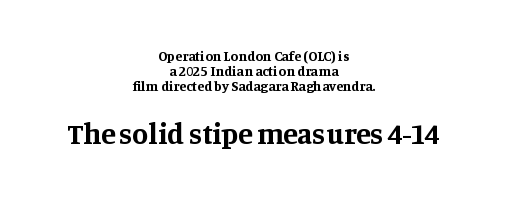
Q: Is the text bold? A: Yes.
Q: Is the text italic (slanted)? A: No, it is upright.
Q: Is the typeface a serif or a sans-serif typeface? A: Serif.
Q: Is the text underlined? A: No.
Q: How is the paragraph aligned? A: Centered.
Q: Is the spacing between letters normal or unusually wide? A: Normal.
Q: Is the spacing between lines tight, normal or loose? A: Tight.
Q: Which block of text is set in a larger size, the first (top) or the second (bottom)? A: The second (bottom) one.
Q: Width (condensed, normal, or wide)? A: Normal.
Q: Stroke contrast? A: Medium.
Q: x-height? A: Large.
Q: Monospaced? A: No.
